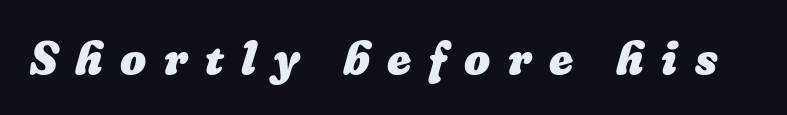
Note the varied advance widths — an 'i' is clearly narrower than an 'm'. Underlining? Definitely not there. The letters are bold, with thick, heavy strokes. The passage shown has open, widely tracked lettering throughout.
